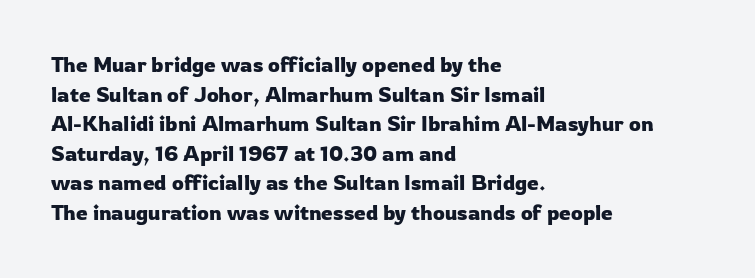
The image shows 21 px text type, upright; set left-aligned, normal line spacing (1.41x), normal letter spacing, not underlined.
